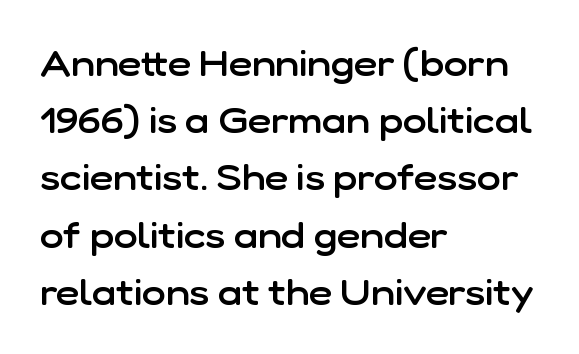
Q: Is the text bold? A: Semi-bold.
Q: Is the text italic (slanted)? A: No, it is upright.
Q: Is the typeface a serif or a sans-serif typeface? A: Sans-serif.
Q: Is the text underlined? A: No.
Q: How is the paragraph aligned? A: Left-aligned.
Q: Is the spacing between letters normal or unusually wide? A: Normal.
Q: Is the spacing between lines tight, normal or loose? A: Normal.
Q: Width (condensed, normal, or wide)? A: Normal.
Q: Stroke contrast? A: Low.
Q: x-height? A: Medium.
Q: Monospaced? A: No.
